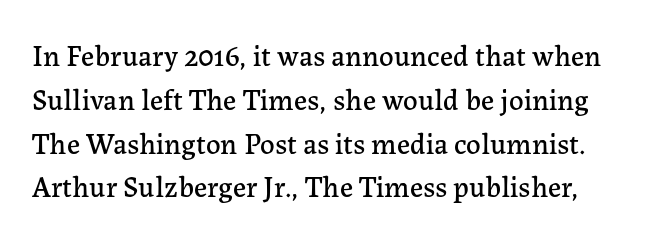
The image shows 29 px serif type, upright; set normal line spacing (1.51x), normal letter spacing, not underlined; low stroke contrast and a medium x-height.
